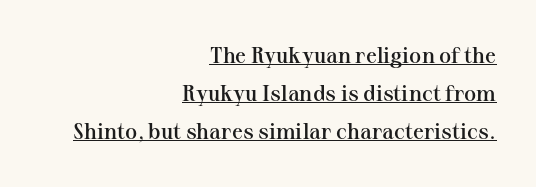
{"italic": "no", "bold": "semi", "underline": "yes", "align": "right", "line_spacing_ratio": 1.72, "letter_spacing": "normal", "letter_spacing_em": 0.0, "glyph_px": 22}
